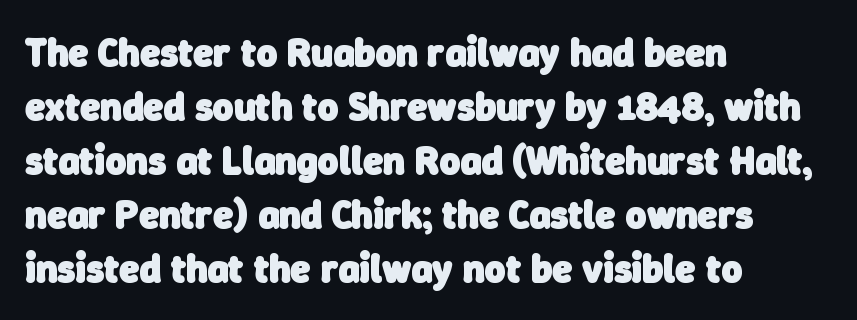
The image shows 40 px heavy sans-serif type; set left-aligned, normal line spacing (1.35x), normal letter spacing, not underlined; low stroke contrast and a medium x-height.
